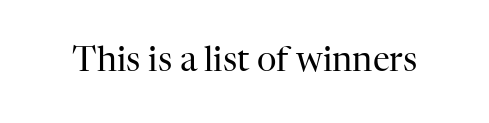
{"serif": "yes", "italic": "no", "bold": "no", "weight": "regular", "width": "normal", "stroke_contrast": "high", "x_height": "medium", "monospaced": "no", "underline": "no", "letter_spacing": "normal", "letter_spacing_em": 0.0, "glyph_px": 34}
